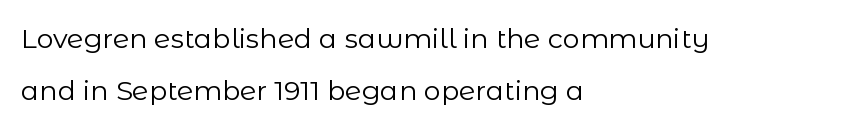
{"italic": "no", "bold": "no", "underline": "no", "align": "left", "line_spacing": "loose", "line_spacing_ratio": 1.94, "letter_spacing": "normal", "letter_spacing_em": 0.0, "glyph_px": 27}
